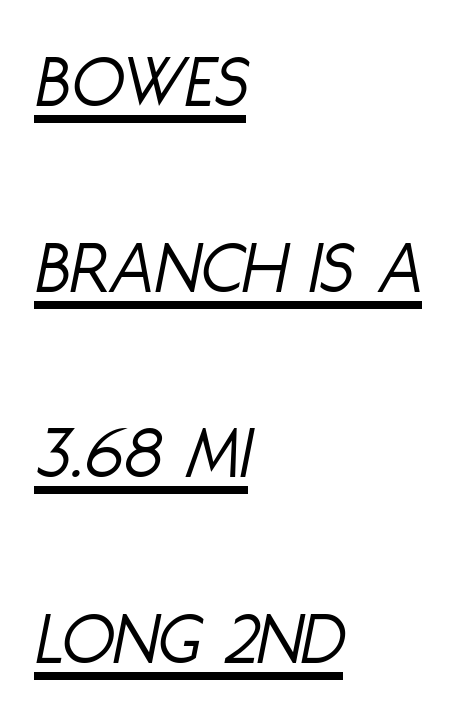
Q: Is the text bold? A: No.
Q: Is the text italic (slanted)? A: Yes, it leans right by about 11 degrees.
Q: Is the text underlined? A: Yes.
Q: How is the paragraph aligned? A: Left-aligned.
Q: Is the spacing between letters normal or unusually wide? A: Normal.
Q: Is the spacing between lines tight, normal or loose? A: Loose.
Q: Width (condensed, normal, or wide)? A: Condensed.
Q: Stroke contrast? A: Low.
Q: x-height? A: Large.
Q: Monospaced? A: No.
